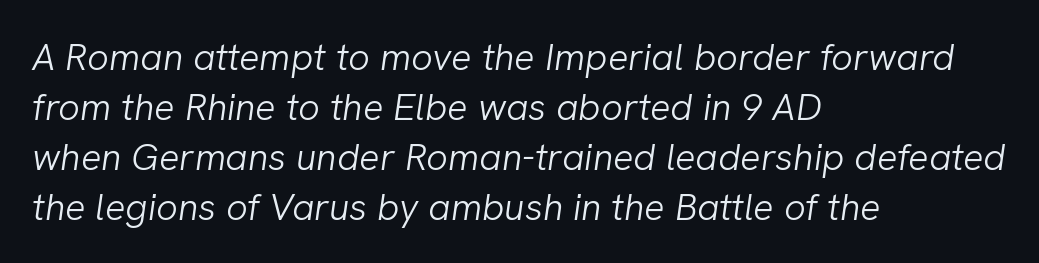
Q: Is the text bold? A: No.
Q: Is the text italic (slanted)? A: Yes, it leans right by about 8 degrees.
Q: Is the text underlined? A: No.
Q: How is the paragraph aligned? A: Left-aligned.
Q: Is the spacing between letters normal or unusually wide? A: Normal.
Q: Is the spacing between lines tight, normal or loose? A: Normal.
Q: Width (condensed, normal, or wide)? A: Normal.
Q: Stroke contrast? A: Low.
Q: x-height? A: Medium.
Q: Monospaced? A: No.
